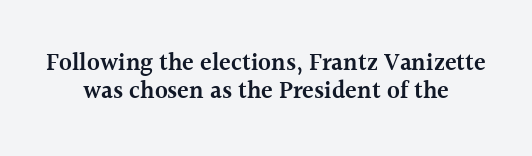
The image shows 24 px text type, upright; set centered, line spacing 1.18x, normal letter spacing, not underlined.
